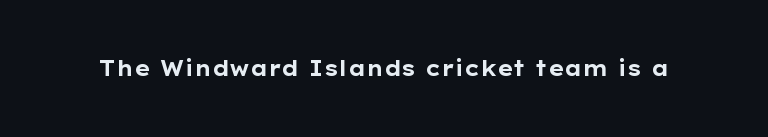
Q: Is the text bold? A: Yes.
Q: Is the text italic (slanted)? A: No, it is upright.
Q: Is the text underlined? A: No.
Q: Is the spacing between letters normal or unusually wide? A: Normal.
